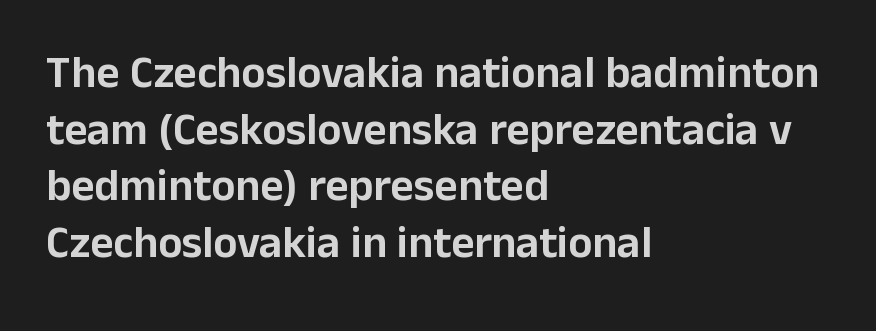
The image shows 45 px sans-serif type, upright; set left-aligned, normal line spacing (1.26x), normal letter spacing, not underlined; low stroke contrast and a medium x-height.
